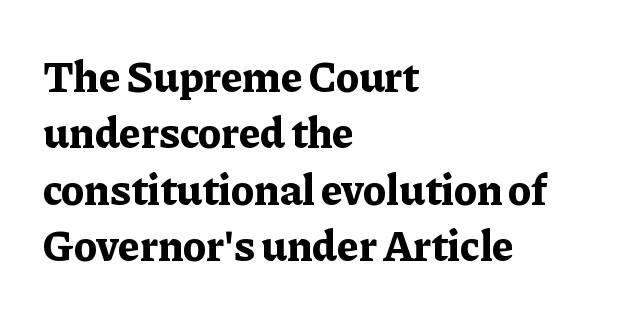
{"serif": "yes", "italic": "no", "bold": "yes", "weight": "bold", "width": "normal", "stroke_contrast": "low", "x_height": "medium", "monospaced": "no", "underline": "no", "align": "left", "line_spacing": "normal", "line_spacing_ratio": 1.28, "letter_spacing": "normal", "letter_spacing_em": 0.0, "glyph_px": 44}
